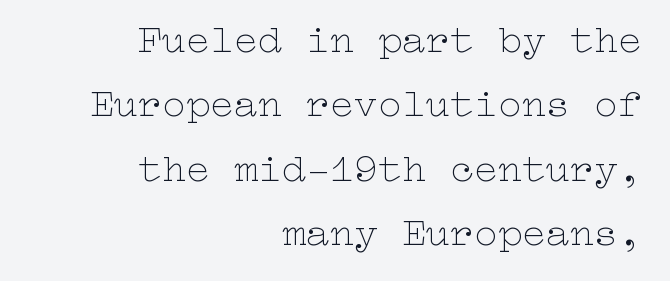
Q: Is the text bold? A: No.
Q: Is the text italic (slanted)? A: No, it is upright.
Q: Is the text underlined? A: No.
Q: How is the paragraph aligned? A: Right-aligned.
Q: Is the spacing between letters normal or unusually wide? A: Normal.
Q: Is the spacing between lines tight, normal or loose? A: Normal.
Q: Width (condensed, normal, or wide)? A: Wide.
Q: Stroke contrast? A: Low.
Q: x-height? A: Medium.
